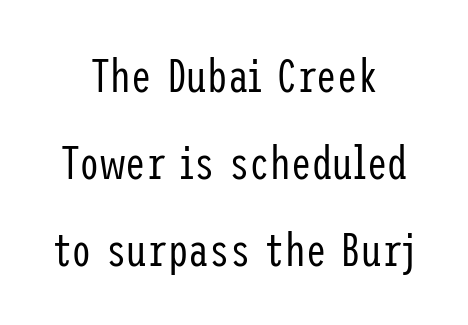
Check the space under the baseline: it is left empty. The face used here is rendered with its standard letterfit. The face looks like a standard text weight, possibly lighter. Letterform terminals end flat and unadorned throughout the passage.
